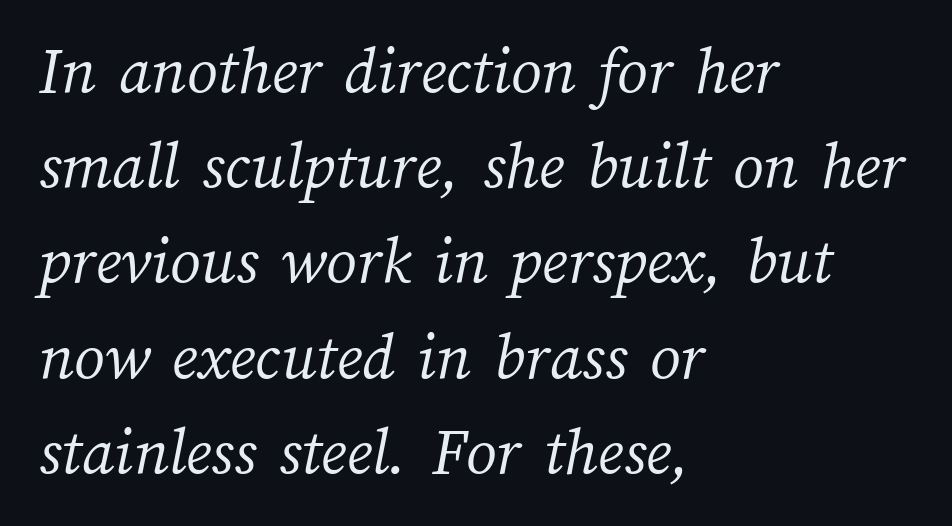
The image shows 68 px light type; set left-aligned, normal line spacing (1.4x), normal letter spacing, not underlined; medium stroke contrast and a medium x-height.
